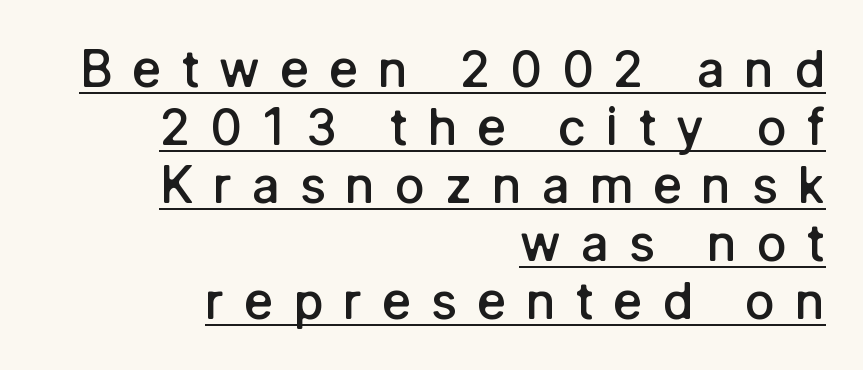
Italic: no, the glyphs are upright roman. A baseline rule has been typeset under these characters. Stems and bowls a touch heavier than normal — semibold. Visually the block forms a straight wall on the right and a jagged coastline on the left. Varying glyph widths throughout — classic text-font behaviour. Loose tracking; the words dissolve into strings of separated letters.
